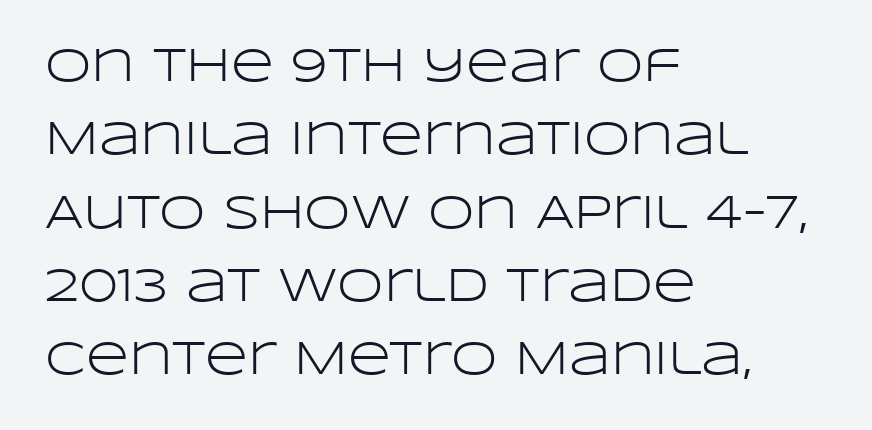
Q: Is the text bold? A: No.
Q: Is the text italic (slanted)? A: No, it is upright.
Q: Is the typeface a serif or a sans-serif typeface? A: Sans-serif.
Q: Is the text underlined? A: No.
Q: How is the paragraph aligned? A: Left-aligned.
Q: Is the spacing between letters normal or unusually wide? A: Normal.
Q: Is the spacing between lines tight, normal or loose? A: Normal.
Q: Width (condensed, normal, or wide)? A: Wide.
Q: Stroke contrast? A: Low.
Q: x-height? A: Large.
Q: Monospaced? A: No.
